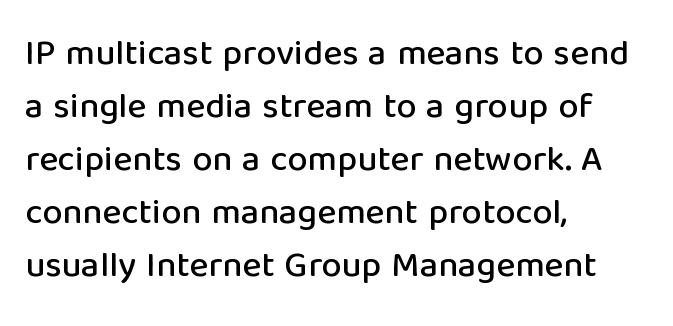
{"serif": "no", "italic": "no", "width": "normal", "stroke_contrast": "low", "x_height": "medium", "monospaced": "no", "underline": "no", "align": "left", "line_spacing": "normal", "line_spacing_ratio": 1.47, "letter_spacing": "normal", "letter_spacing_em": 0.0, "glyph_px": 36}
